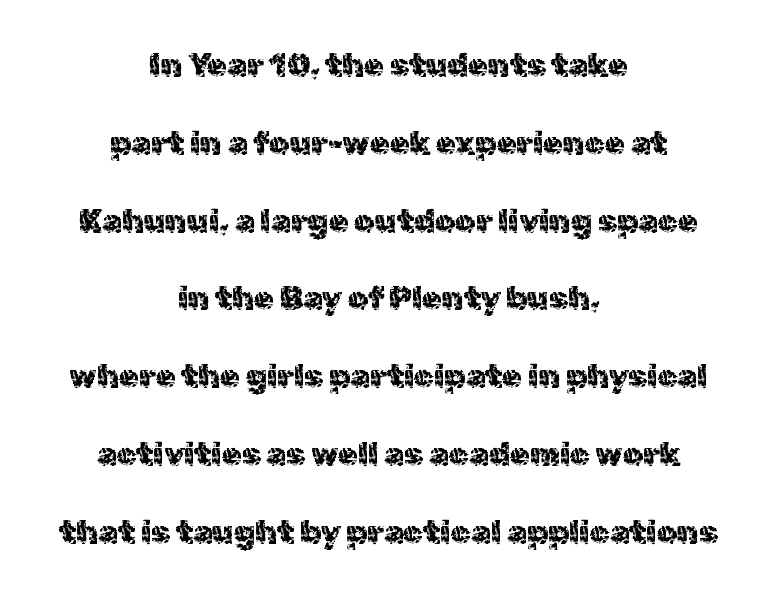
Varying glyph widths throughout — classic text-font behaviour. The font's upright variant was chosen for this text. Both edges are ragged and mirror each other, which tells us the setting is centered. Is the letter spacing exaggerated? No — it looks like the ordinary default.
